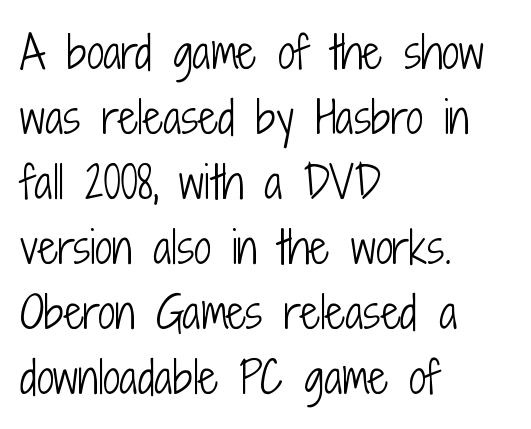
{"serif": "no", "italic": "no", "bold": "no", "weight": "light", "width": "condensed", "stroke_contrast": "low", "x_height": "medium", "monospaced": "no", "underline": "no", "align": "left", "line_spacing": "normal", "line_spacing_ratio": 1.51, "letter_spacing": "normal", "letter_spacing_em": 0.0, "glyph_px": 43}
